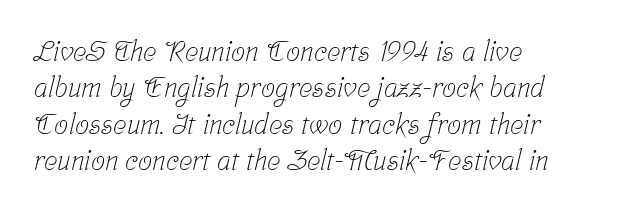
If you measured baseline to baseline, you'd find a middling distance. This rendering features lettering with no underline. How are the letters spaced? Ordinarily, with no added tracking. The face used here is seriffed, in the tradition of book romans. Teacher's note: observe the even left margin — that is flush-left alignment.
